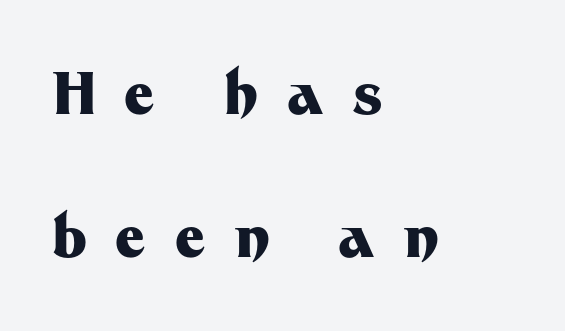
The image shows 58 px heavy sans-serif type, upright; set left-aligned, loose line spacing (2.47x), unusually wide letter spacing (+0.49 em), not underlined; medium stroke contrast and a medium x-height.
